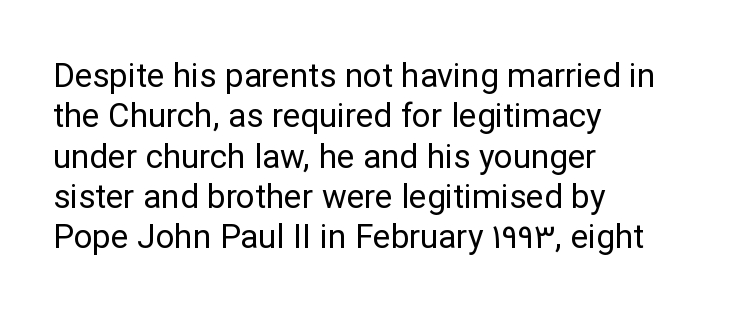
Q: Is the text bold? A: No.
Q: Is the text italic (slanted)? A: No, it is upright.
Q: Is the typeface a serif or a sans-serif typeface? A: Sans-serif.
Q: Is the text underlined? A: No.
Q: How is the paragraph aligned? A: Left-aligned.
Q: Is the spacing between letters normal or unusually wide? A: Normal.
Q: Width (condensed, normal, or wide)? A: Normal.
Q: Stroke contrast? A: Low.
Q: x-height? A: Medium.
Q: Monospaced? A: No.
